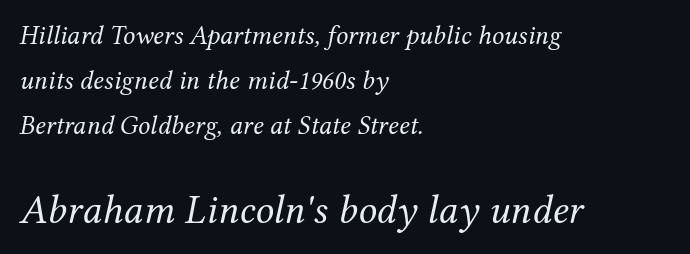
Q: Is the text bold? A: No.
Q: Is the text italic (slanted)? A: Yes, it leans right by about 12 degrees.
Q: Is the typeface a serif or a sans-serif typeface? A: Serif.
Q: Is the text underlined? A: No.
Q: How is the paragraph aligned? A: Left-aligned.
Q: Is the spacing between letters normal or unusually wide? A: Normal.
Q: Is the spacing between lines tight, normal or loose? A: Normal.
Q: Which block of text is set in a larger size, the first (top) or the second (bottom)? A: The second (bottom) one.
Q: Width (condensed, normal, or wide)? A: Normal.
Q: Stroke contrast? A: Medium.
Q: x-height? A: Medium.
Q: Monospaced? A: No.
